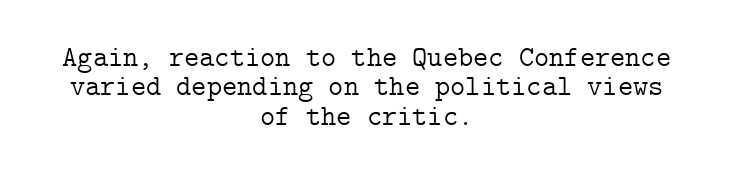
{"serif": "yes", "italic": "no", "bold": "no", "weight": "light", "width": "normal", "stroke_contrast": "low", "x_height": "medium", "underline": "no", "align": "center", "line_spacing": "tight", "line_spacing_ratio": 1.01, "letter_spacing": "normal", "letter_spacing_em": 0.0, "glyph_px": 29}
